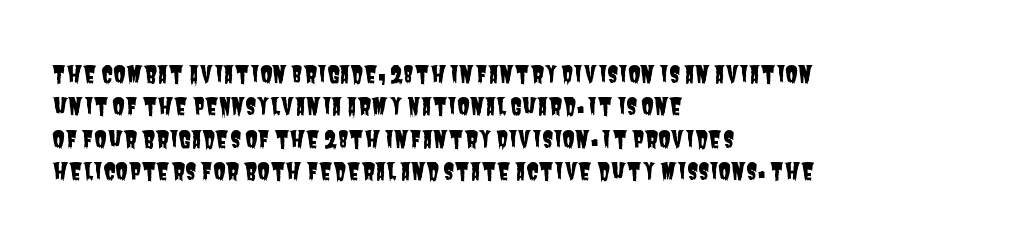
Q: Is the text underlined? A: No.
Q: How is the paragraph aligned? A: Left-aligned.
Q: Is the spacing between letters normal or unusually wide? A: Normal.
Q: Is the spacing between lines tight, normal or loose? A: Normal.
